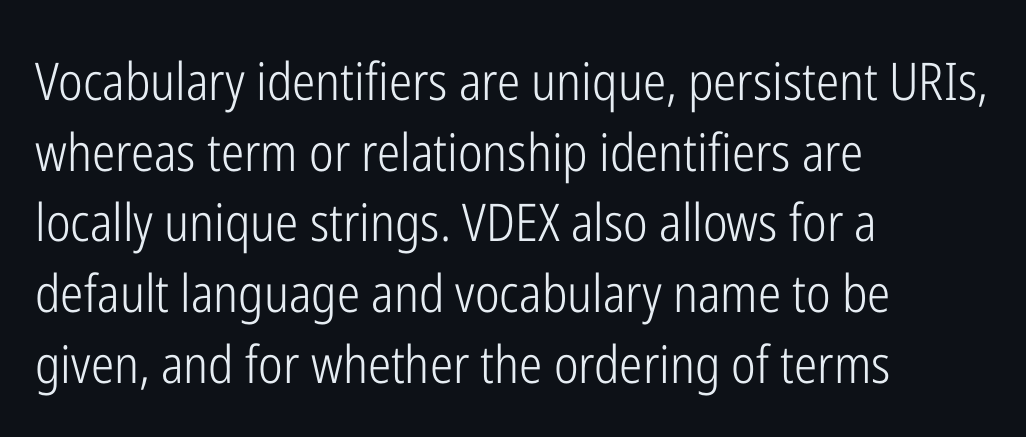
{"serif": "no", "italic": "no", "bold": "no", "weight": "light", "width": "condensed", "stroke_contrast": "low", "x_height": "medium", "monospaced": "no", "underline": "no", "align": "left", "line_spacing": "normal", "line_spacing_ratio": 1.36, "letter_spacing": "normal", "letter_spacing_em": 0.0, "glyph_px": 52}
